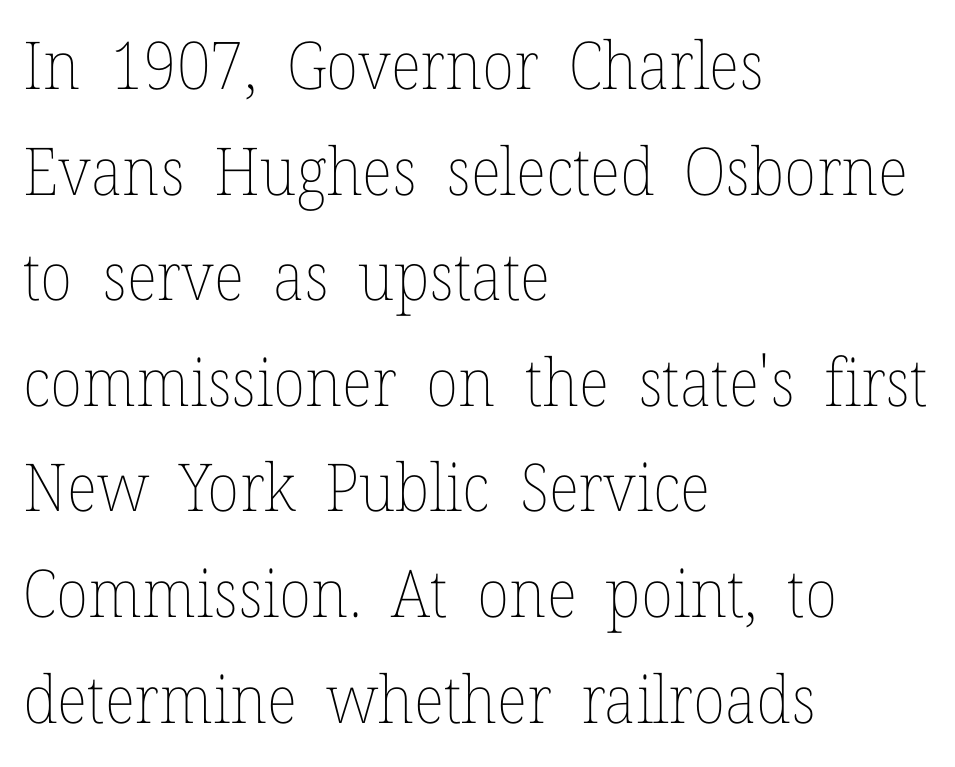
{"italic": "no", "bold": "no", "weight": "thin", "width": "normal", "stroke_contrast": "low", "x_height": "medium", "monospaced": "no", "underline": "no", "align": "left", "line_spacing": "normal", "line_spacing_ratio": 1.6, "letter_spacing": "normal", "letter_spacing_em": 0.0, "glyph_px": 66}
